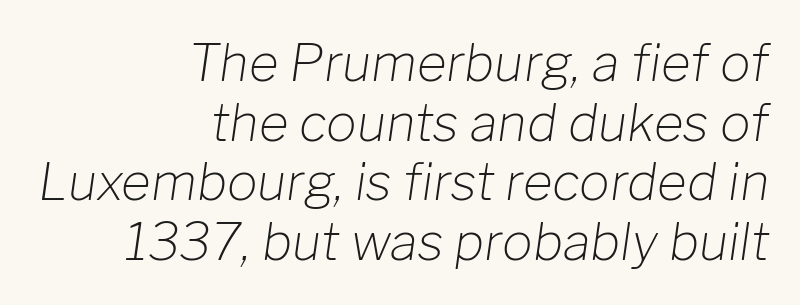
{"italic": "yes", "lean": "right", "slant_degrees": 8, "bold": "no", "weight": "light", "width": "normal", "stroke_contrast": "low", "x_height": "medium", "monospaced": "no", "underline": "no", "align": "right", "line_spacing_ratio": 1.17, "letter_spacing": "normal", "letter_spacing_em": 0.0, "glyph_px": 51}
